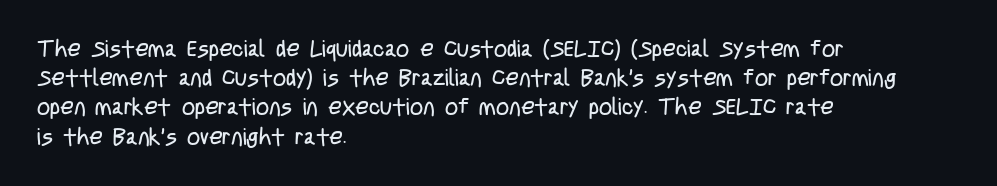
Nothing unusual about the tracking: characters are spaced as the font intends. Caption: multi-line text, flush left, ragged right. How would I describe the line gaps? Plain and ordinary. Unbolded letterforms with no extra heft.
